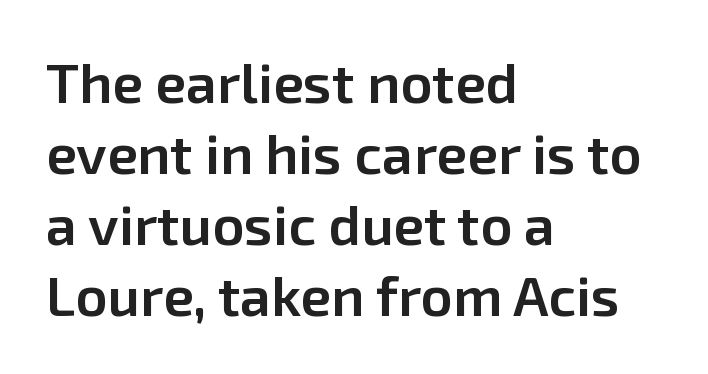
Q: Is the text bold? A: Semi-bold.
Q: Is the text italic (slanted)? A: No, it is upright.
Q: Is the typeface a serif or a sans-serif typeface? A: Sans-serif.
Q: Is the text underlined? A: No.
Q: How is the paragraph aligned? A: Left-aligned.
Q: Is the spacing between letters normal or unusually wide? A: Normal.
Q: Is the spacing between lines tight, normal or loose? A: Normal.
Q: Width (condensed, normal, or wide)? A: Normal.
Q: Stroke contrast? A: Low.
Q: x-height? A: Medium.
Q: Monospaced? A: No.
